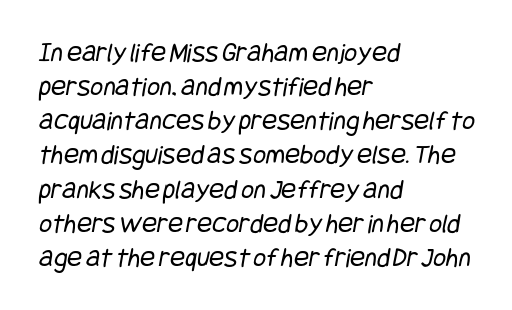
The letters carry no serifs — their stems end cleanly without finishing strokes. In terms of letterspacing, this is plain default setting. Honestly, there is no underline to notice here at all. Weight: in the light-to-regular range.
